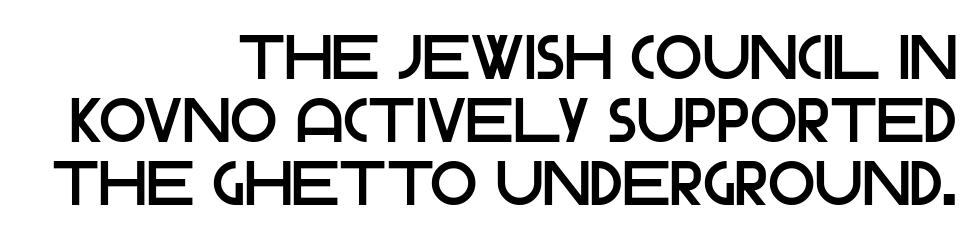
{"serif": "no", "italic": "no", "width": "normal", "stroke_contrast": "low", "x_height": "large", "monospaced": "no", "underline": "no", "align": "right", "line_spacing": "tight", "line_spacing_ratio": 1.02, "letter_spacing": "normal", "letter_spacing_em": 0.0, "glyph_px": 62}
